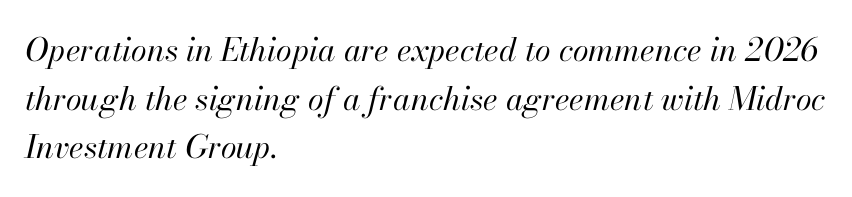
{"italic": "yes", "lean": "right", "slant_degrees": 13, "bold": "no", "weight": "regular", "width": "normal", "stroke_contrast": "high", "x_height": "small", "monospaced": "no", "underline": "no", "align": "left", "line_spacing": "normal", "line_spacing_ratio": 1.52, "letter_spacing": "normal", "letter_spacing_em": 0.0, "glyph_px": 32}
